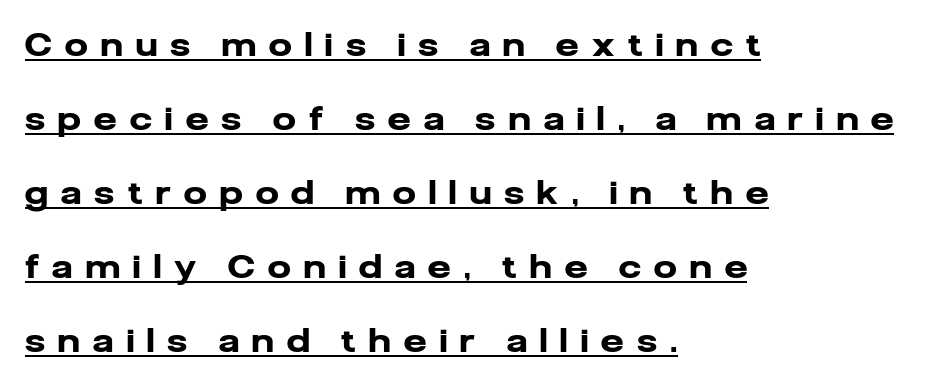
{"serif": "no", "italic": "no", "bold": "yes", "weight": "heavy", "width": "normal", "stroke_contrast": "low", "x_height": "medium", "monospaced": "no", "underline": "yes", "align": "left", "line_spacing": "loose", "line_spacing_ratio": 2.31, "letter_spacing": "wide", "letter_spacing_em": 0.42, "glyph_px": 32}
